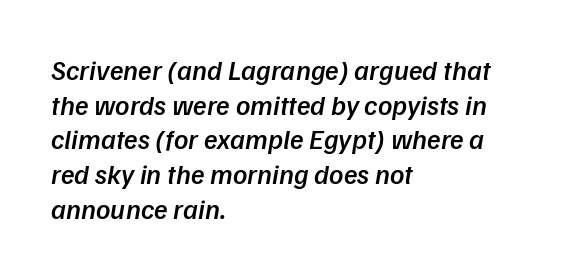
Left-aligned paragraph, ragged on the right. Every letter is mildly thick-stroked: semibold rather than bold. The face used here is proportionally spaced, like ordinary book or web type. You can tell from the bare stems that sans-serif type was used. The specimen omits any rule beneath the text block's lines. How are the letters spaced? Ordinarily, with no added tracking.
